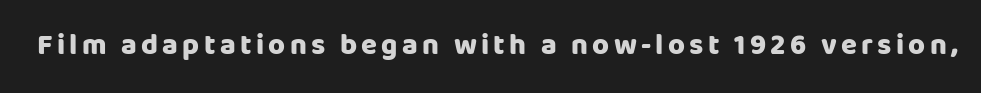
Nope, no serifs anywhere on these letters. Look at the stroke-to-counter ratio: heavy, a bold. The baseline area is clear. Character widths vary here, with narrow letters taking less room than wide ones. You can tell it's not italic because the verticals are truly vertical.
